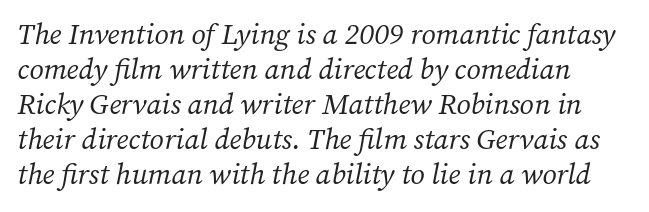
{"serif": "yes", "italic": "yes", "lean": "right", "slant_degrees": 12, "bold": "no", "weight": "regular", "width": "normal", "stroke_contrast": "medium", "x_height": "medium", "monospaced": "no", "underline": "no", "line_spacing_ratio": 1.21, "letter_spacing": "normal", "letter_spacing_em": 0.0, "glyph_px": 29}
